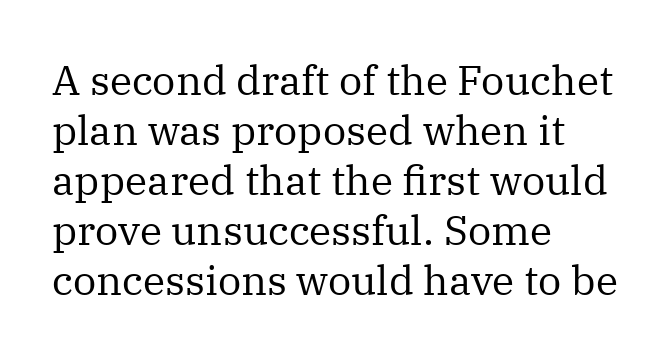
Q: Is the text bold? A: No.
Q: Is the text italic (slanted)? A: No, it is upright.
Q: Is the typeface a serif or a sans-serif typeface? A: Serif.
Q: Is the text underlined? A: No.
Q: How is the paragraph aligned? A: Left-aligned.
Q: Is the spacing between letters normal or unusually wide? A: Normal.
Q: Width (condensed, normal, or wide)? A: Normal.
Q: Stroke contrast? A: Medium.
Q: x-height? A: Medium.
Q: Monospaced? A: No.
